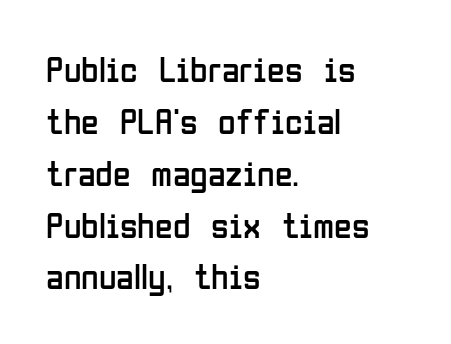
The image shows 36 px regular-weight, condensed sans-serif type, upright; set left-aligned, normal line spacing (1.44x), normal letter spacing, not underlined; low stroke contrast and a medium x-height.
